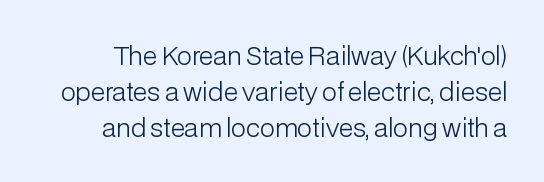
This rendering leaves character spacing at its baseline value. No heavy texture on the line: the type isn't bold. Unlike italic type, these characters show no tilt at all. Lines of text with bare space underneath. One glance says typical: line gaps are just what's usual.
